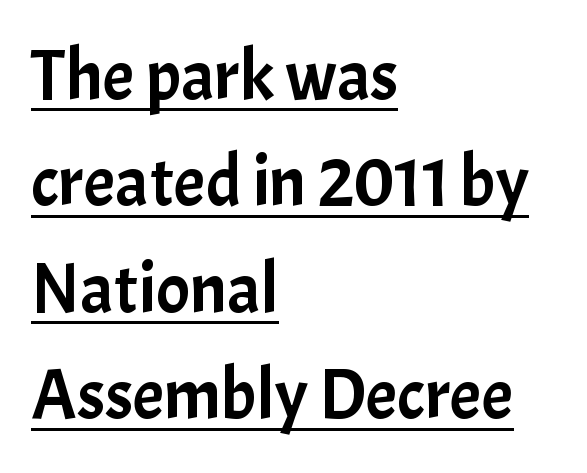
These lines are rendered in a variable-pitch font. Somebody hit Ctrl+U on this one — the words are underlined. To sum up the face: it is a sans, with no serifs. The leading is moderate, giving the passage an even texture. The lettering holds an erect, upright posture throughout.
